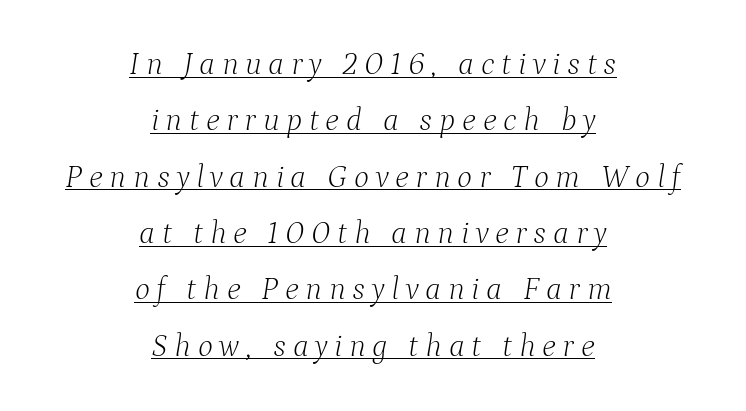
{"serif": "yes", "italic": "yes", "lean": "right", "slant_degrees": 9, "bold": "no", "weight": "light", "width": "normal", "stroke_contrast": "low", "x_height": "medium", "monospaced": "no", "underline": "yes", "align": "center", "line_spacing_ratio": 1.76, "letter_spacing": "wide", "letter_spacing_em": 0.21, "glyph_px": 32}
